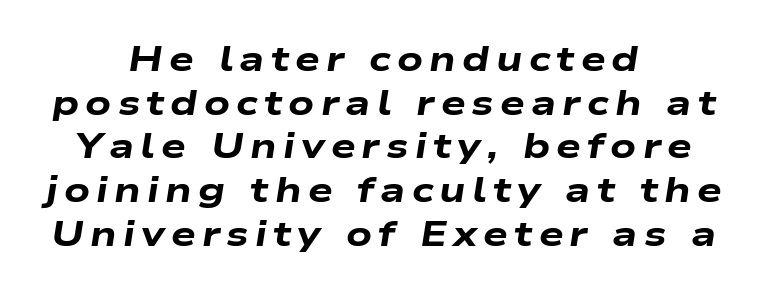
{"italic": "yes", "lean": "right", "slant_degrees": 9, "bold": "yes", "weight": "heavy", "width": "wide", "stroke_contrast": "low", "x_height": "medium", "monospaced": "no", "underline": "no", "align": "center", "line_spacing": "normal", "line_spacing_ratio": 1.25, "glyph_px": 35}
